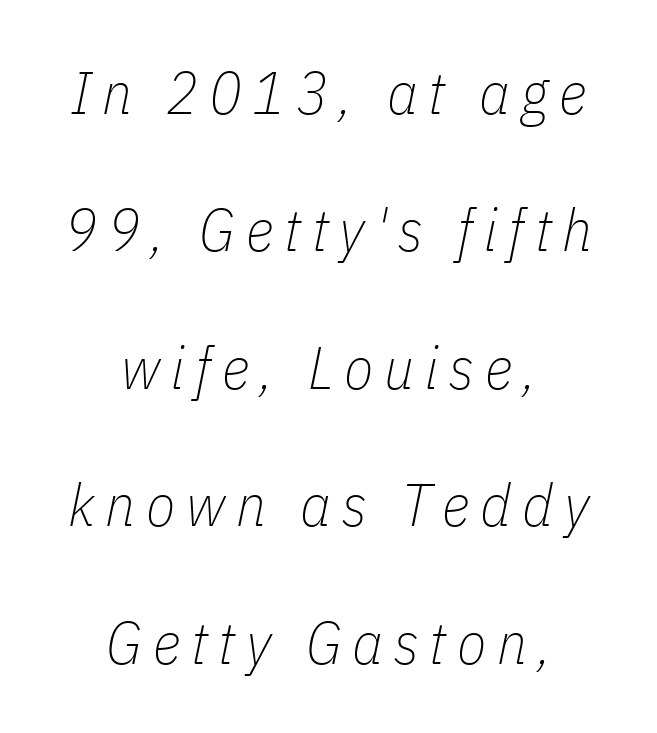
{"italic": "yes", "lean": "right", "slant_degrees": 11, "bold": "no", "weight": "thin", "width": "condensed", "stroke_contrast": "low", "x_height": "medium", "monospaced": "no", "underline": "no", "align": "center", "line_spacing": "loose", "line_spacing_ratio": 2.29, "glyph_px": 60}
